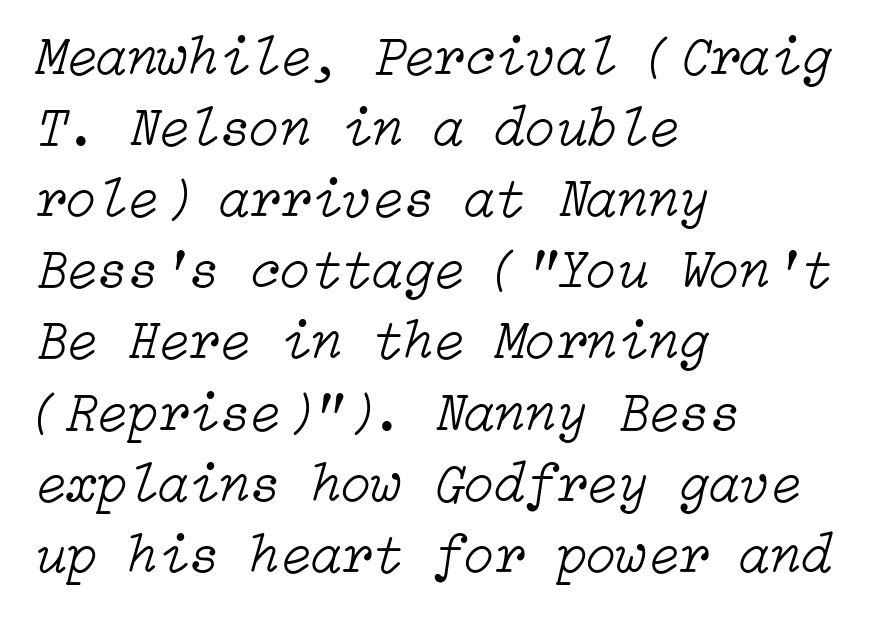
{"italic": "yes", "lean": "right", "slant_degrees": 15, "bold": "no", "weight": "light", "width": "normal", "stroke_contrast": "low", "x_height": "medium", "underline": "no", "align": "left", "line_spacing": "normal", "line_spacing_ratio": 1.27, "letter_spacing": "normal", "letter_spacing_em": 0.0, "glyph_px": 56}
